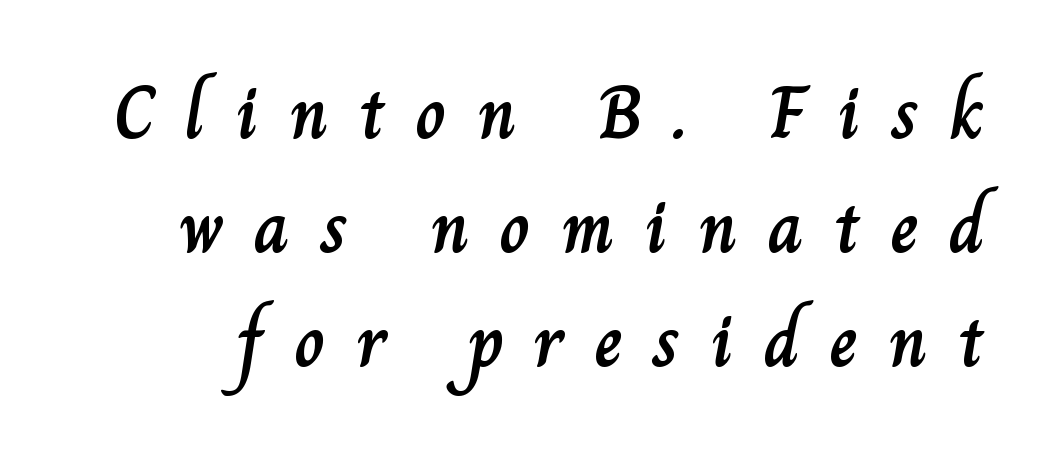
The image shows 76 px text type; set normal line spacing (1.5x), unusually wide letter spacing (+0.4 em), not underlined; low stroke contrast and a small x-height.
